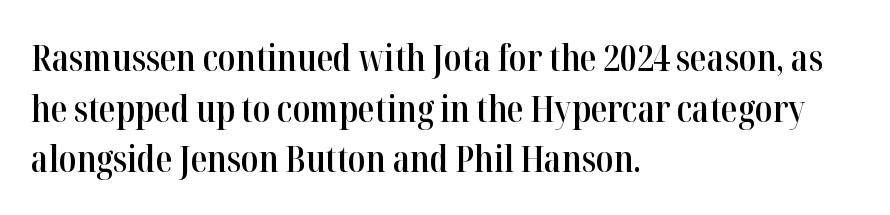
{"serif": "yes", "italic": "no", "bold": "semi", "weight": "semibold", "width": "condensed", "stroke_contrast": "high", "x_height": "medium", "monospaced": "no", "underline": "no", "align": "left", "line_spacing": "normal", "line_spacing_ratio": 1.37, "letter_spacing": "normal", "letter_spacing_em": 0.0, "glyph_px": 37}
